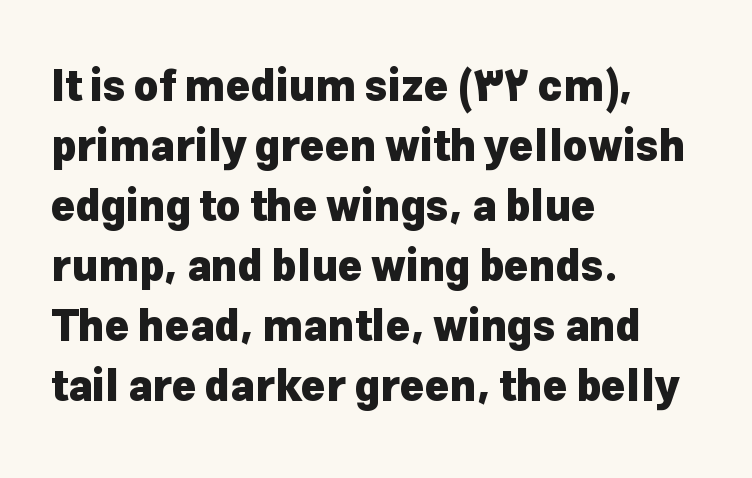
These lines are composed in type without serifs. Students, this is bold: see how much ink each stroke carries. This is the regular roman posture of the typeface. Baseline-to-baseline distance is the conventional proportion of letter height. Leftover space on each line is placed entirely after the last word.
